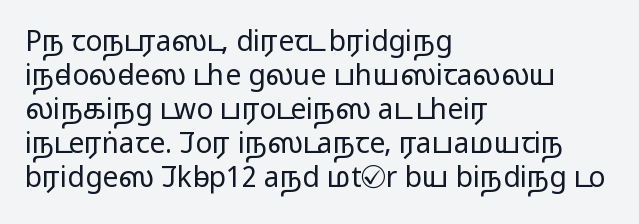
Q: Is the text bold? A: No.
Q: Is the text italic (slanted)? A: No, it is upright.
Q: Is the typeface a serif or a sans-serif typeface? A: Sans-serif.
Q: Is the text underlined? A: No.
Q: How is the paragraph aligned? A: Left-aligned.
Q: Is the spacing between letters normal or unusually wide? A: Normal.
Q: Width (condensed, normal, or wide)? A: Wide.
Q: Stroke contrast? A: Low.
Q: x-height? A: Medium.
Q: Monospaced? A: No.
